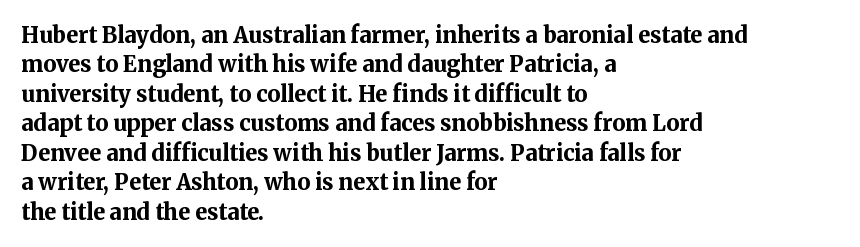
The image shows 22 px bold type, upright; set left-aligned, normal line spacing (1.34x), normal letter spacing, not underlined.
